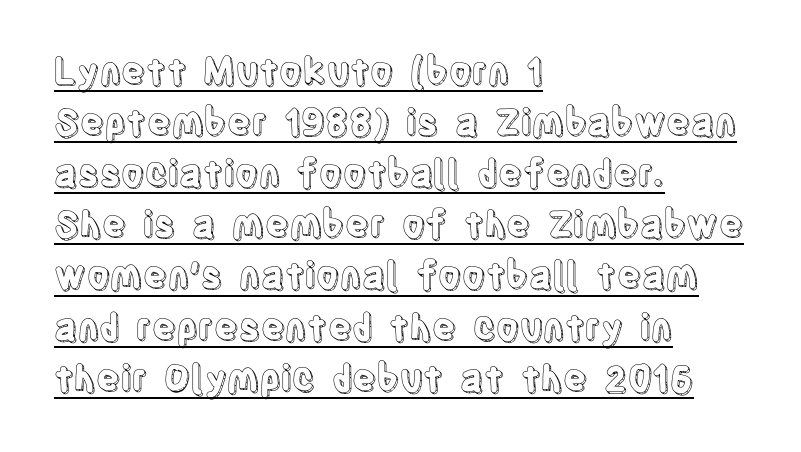
The image shows 36 px condensed type, upright; set left-aligned, normal line spacing (1.42x), normal letter spacing, underlined; a large x-height.
